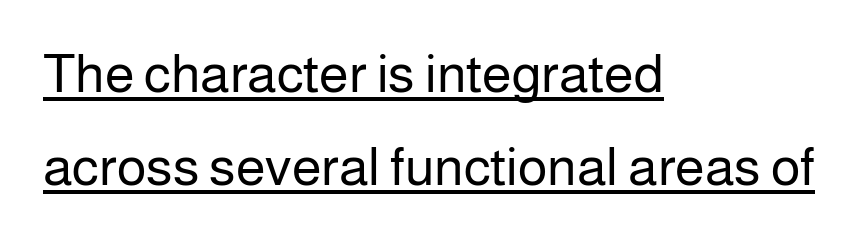
The image shows 54 px regular-weight sans-serif type, upright; set left-aligned, line spacing 1.72x, normal letter spacing, underlined; low stroke contrast and a medium x-height.
